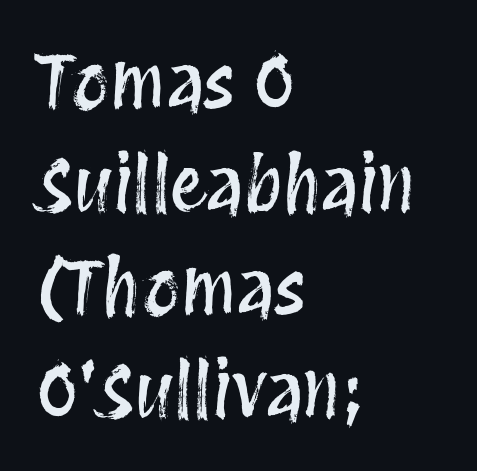
Q: Is the text italic (slanted)? A: No, it is upright.
Q: Is the text underlined? A: No.
Q: How is the paragraph aligned? A: Left-aligned.
Q: Is the spacing between letters normal or unusually wide? A: Normal.
Q: Is the spacing between lines tight, normal or loose? A: Normal.
Q: Width (condensed, normal, or wide)? A: Condensed.
Q: Stroke contrast? A: Medium.
Q: x-height? A: Large.
Q: Monospaced? A: No.
